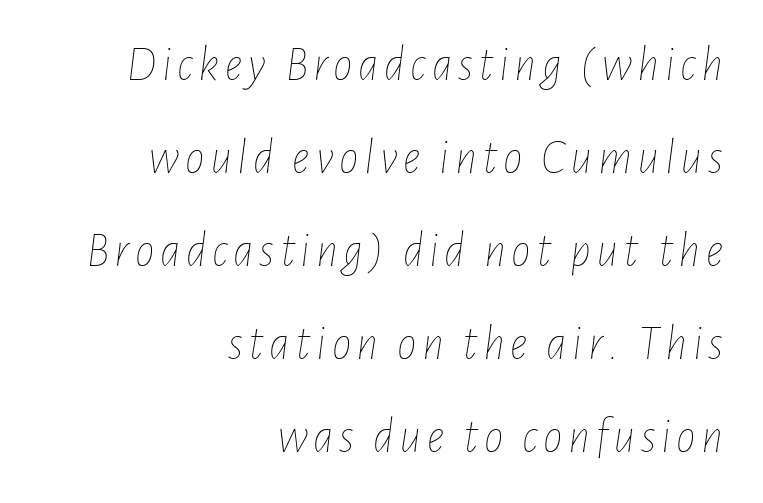
{"italic": "yes", "lean": "right", "slant_degrees": 7, "bold": "no", "weight": "thin", "width": "condensed", "stroke_contrast": "low", "x_height": "medium", "monospaced": "no", "underline": "no", "align": "right", "line_spacing": "loose", "line_spacing_ratio": 1.9, "glyph_px": 49}
